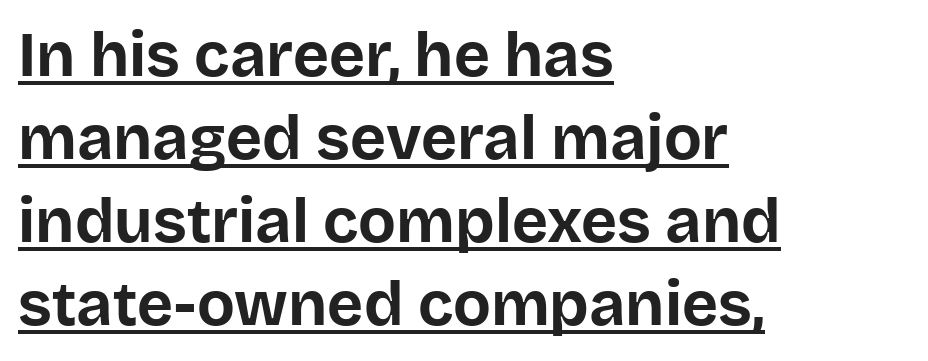
Do the characters align in a grid? No, the font is proportional. Heavy, bold letterforms. Posture: upright roman. Caption: standard tracking, unaltered. Is there much room between lines? A standard amount, neither cramped nor airy. Stroke terminals: plain, sans-serif.
